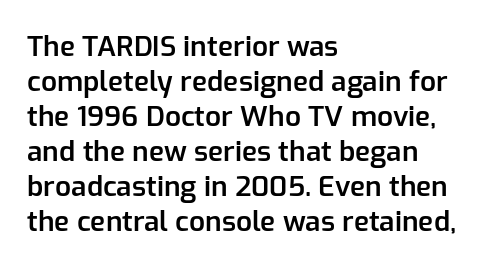
Q: Is the text bold? A: Semi-bold.
Q: Is the text italic (slanted)? A: No, it is upright.
Q: Is the typeface a serif or a sans-serif typeface? A: Sans-serif.
Q: Is the text underlined? A: No.
Q: How is the paragraph aligned? A: Left-aligned.
Q: Is the spacing between letters normal or unusually wide? A: Normal.
Q: Is the spacing between lines tight, normal or loose? A: Normal.
Q: Width (condensed, normal, or wide)? A: Normal.
Q: Stroke contrast? A: Low.
Q: x-height? A: Medium.
Q: Monospaced? A: No.
